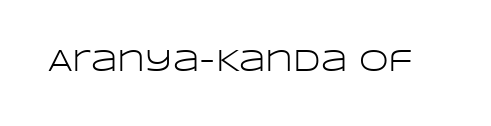
Q: Is the text bold? A: No.
Q: Is the text italic (slanted)? A: No, it is upright.
Q: Is the typeface a serif or a sans-serif typeface? A: Sans-serif.
Q: Is the text underlined? A: No.
Q: Is the spacing between letters normal or unusually wide? A: Normal.
Q: Width (condensed, normal, or wide)? A: Wide.
Q: Stroke contrast? A: Low.
Q: x-height? A: Large.
Q: Monospaced? A: No.
